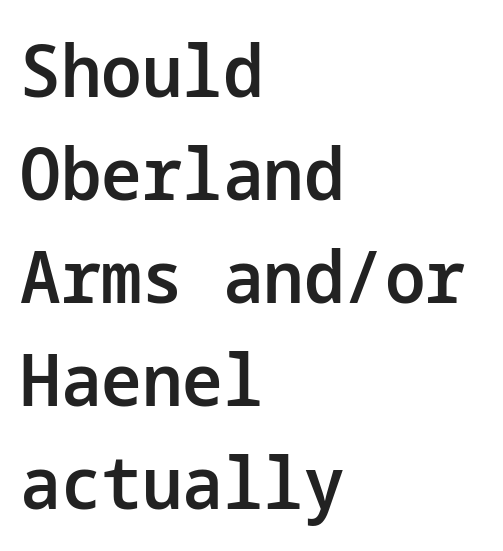
Firm but not heavy-handed strokes: this text is semibold. Horizontally, the lines are justified to the leading edge only. The specimen omits any rule beneath the text block's lines. No italicization has been applied; the sample stays upright.
